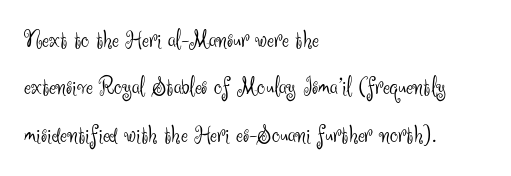
The cut favours lightness, reaching ordinary text weight at its darkest. The specimen reads as upright at a glance. Visually the block forms a straight wall on the left and a jagged coastline on the right. A clean baseline with only descenders dipping below it. The face used here is rendered with its standard letterfit.
